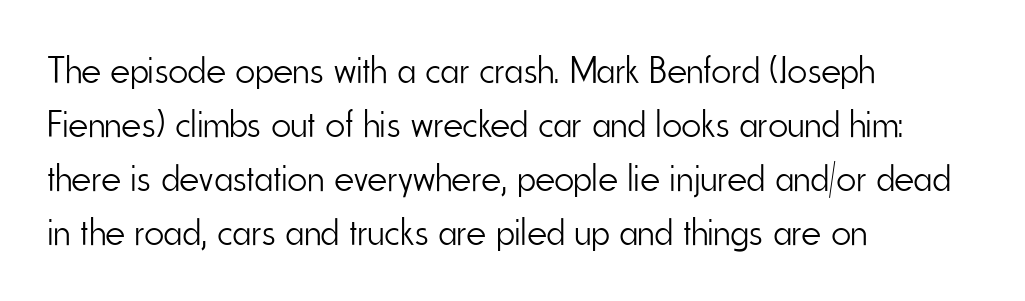
{"serif": "no", "italic": "no", "bold": "no", "weight": "light", "width": "condensed", "stroke_contrast": "low", "x_height": "small", "monospaced": "no", "underline": "no", "align": "left", "line_spacing": "normal", "line_spacing_ratio": 1.42, "letter_spacing": "normal", "letter_spacing_em": 0.0, "glyph_px": 38}
